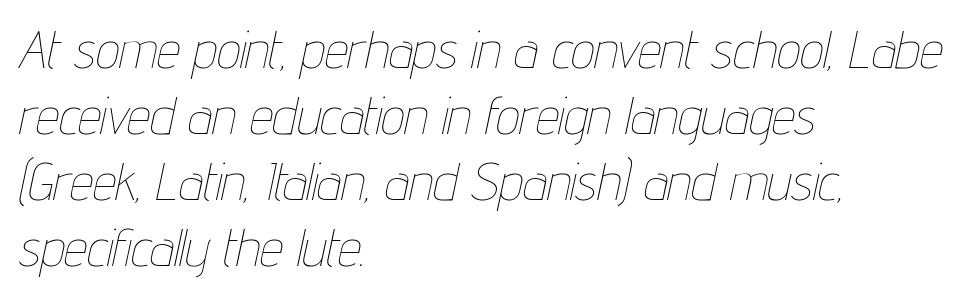
The image shows 52 px thin, condensed type, italic (leaning right); set left-aligned, normal line spacing (1.27x), normal letter spacing, not underlined; low stroke contrast and a medium x-height.
